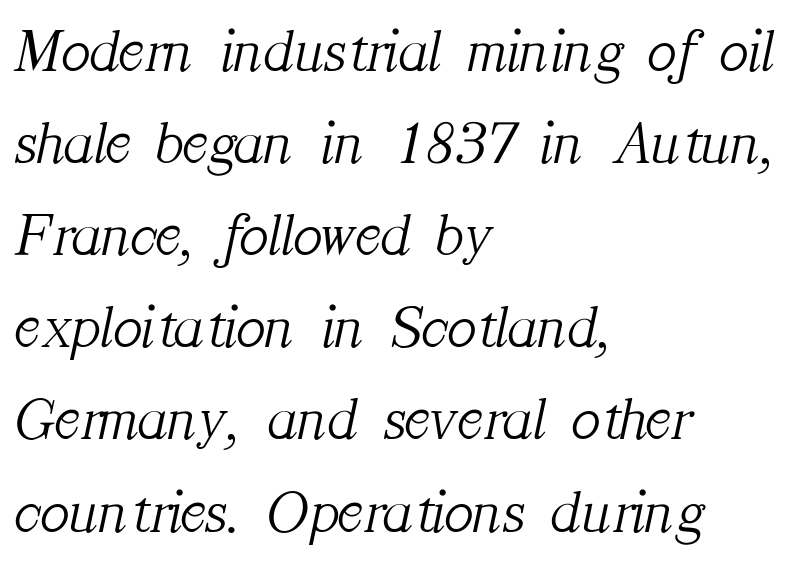
Q: Is the text bold? A: No.
Q: Is the text italic (slanted)? A: Yes, it leans right by about 12 degrees.
Q: Is the typeface a serif or a sans-serif typeface? A: Serif.
Q: Is the text underlined? A: No.
Q: How is the paragraph aligned? A: Left-aligned.
Q: Is the spacing between letters normal or unusually wide? A: Normal.
Q: Is the spacing between lines tight, normal or loose? A: Normal.
Q: Width (condensed, normal, or wide)? A: Normal.
Q: Stroke contrast? A: Medium.
Q: x-height? A: Medium.
Q: Monospaced? A: No.
